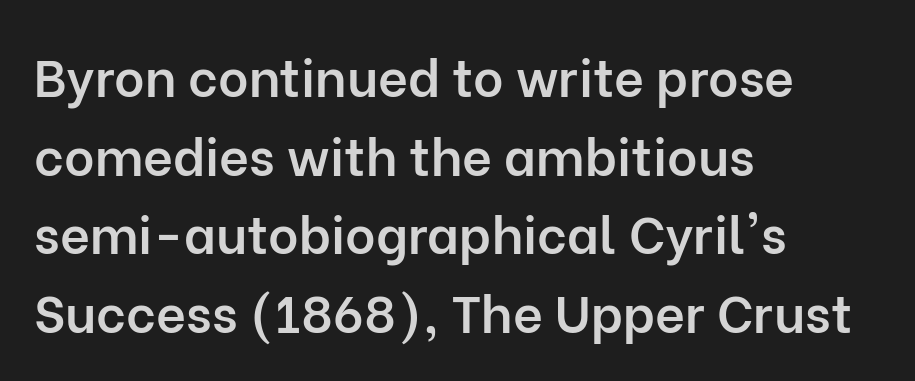
Q: Is the text bold? A: Semi-bold.
Q: Is the text italic (slanted)? A: No, it is upright.
Q: Is the typeface a serif or a sans-serif typeface? A: Sans-serif.
Q: Is the text underlined? A: No.
Q: How is the paragraph aligned? A: Left-aligned.
Q: Is the spacing between letters normal or unusually wide? A: Normal.
Q: Is the spacing between lines tight, normal or loose? A: Normal.
Q: Width (condensed, normal, or wide)? A: Normal.
Q: Stroke contrast? A: Low.
Q: x-height? A: Medium.
Q: Monospaced? A: No.
